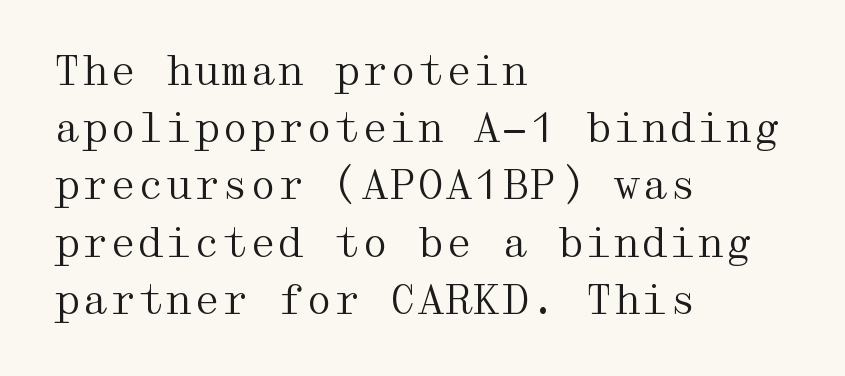
Q: Is the text bold? A: No.
Q: Is the text italic (slanted)? A: No, it is upright.
Q: Is the typeface a serif or a sans-serif typeface? A: Serif.
Q: Is the text underlined? A: No.
Q: How is the paragraph aligned? A: Left-aligned.
Q: Is the spacing between letters normal or unusually wide? A: Normal.
Q: Is the spacing between lines tight, normal or loose? A: Normal.
Q: Width (condensed, normal, or wide)? A: Wide.
Q: Stroke contrast? A: Medium.
Q: x-height? A: Medium.
